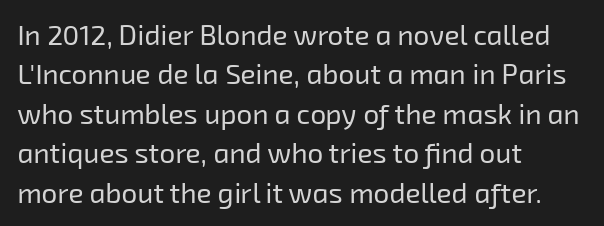
Each word holds together tightly as a unit, with standard inter-letter gaps. A sans-serif font was chosen for this passage. Anything drawn beneath the words? Only blank space. Evenly set lines give the paragraph a standard silhouette. Compared with a typical body face, this is equally light or lighter still. Casual observation: everything's shoved over to the left.
